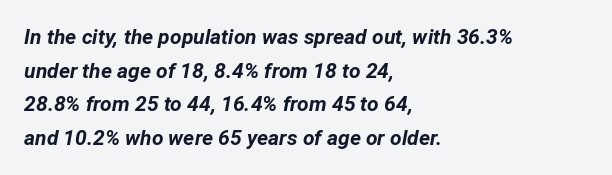
Q: Is the text bold? A: Yes.
Q: Is the text italic (slanted)? A: Yes, it leans right by about 12 degrees.
Q: Is the text underlined? A: No.
Q: How is the paragraph aligned? A: Left-aligned.
Q: Is the spacing between letters normal or unusually wide? A: Normal.
Q: Is the spacing between lines tight, normal or loose? A: Normal.
